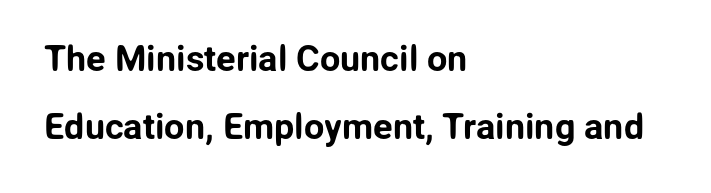
{"serif": "no", "italic": "no", "width": "normal", "stroke_contrast": "low", "x_height": "medium", "monospaced": "no", "underline": "no", "align": "left", "line_spacing_ratio": 1.89, "letter_spacing": "normal", "letter_spacing_em": 0.0, "glyph_px": 36}
